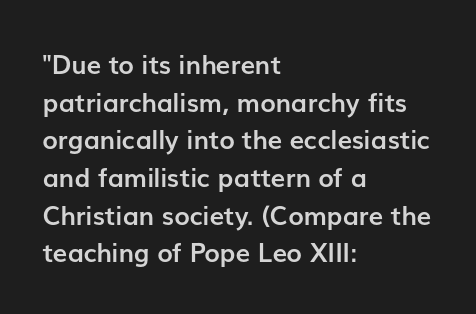
The image shows 26 px bold type, upright; set left-aligned, normal line spacing (1.45x), normal letter spacing, not underlined.
